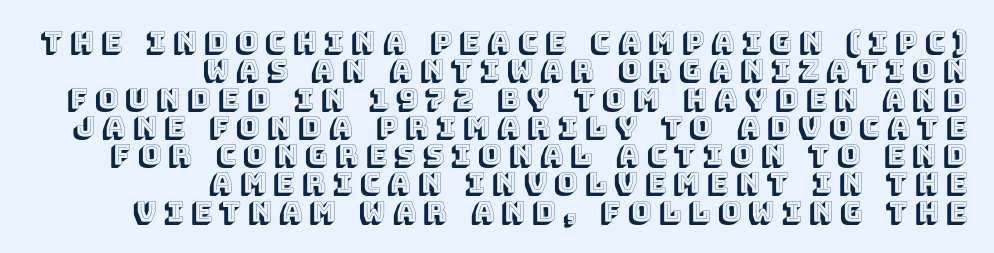
One glance says dense: line gaps are narrower than usual. Unlike italic type, these characters show no tilt at all. Loose tracking; the words dissolve into strings of separated letters. The face used here is proportionally spaced, like ordinary book or web type. The passage is arranged like a letterhead date or caption credit — flush right. Underlining? Definitely not there.
